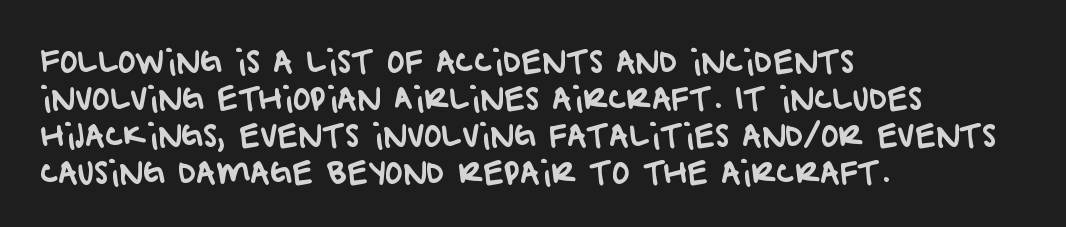
The image shows 30 px sans-serif type; set left-aligned, line spacing 1.23x, normal letter spacing, not underlined; low stroke contrast and a large x-height.
